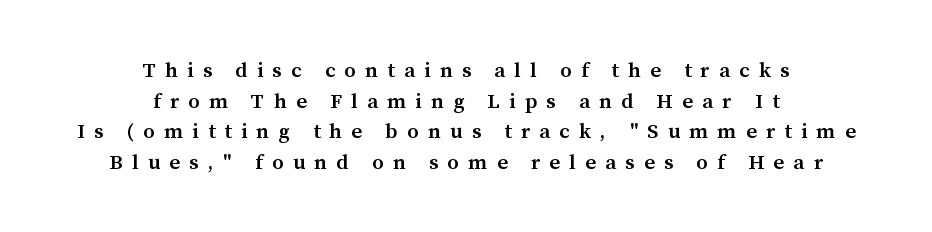
{"italic": "no", "bold": "semi", "underline": "no", "align": "center", "line_spacing": "normal", "line_spacing_ratio": 1.46, "letter_spacing": "wide", "letter_spacing_em": 0.44, "glyph_px": 21}
